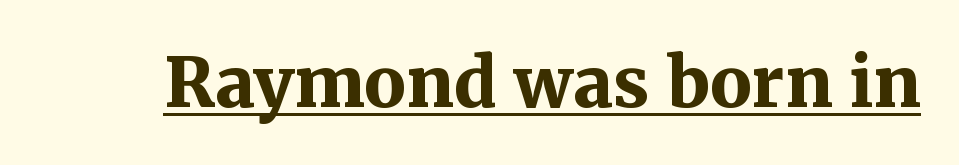
The image shows 69 px bold serif type, upright; set normal letter spacing, underlined; medium stroke contrast and a medium x-height.
